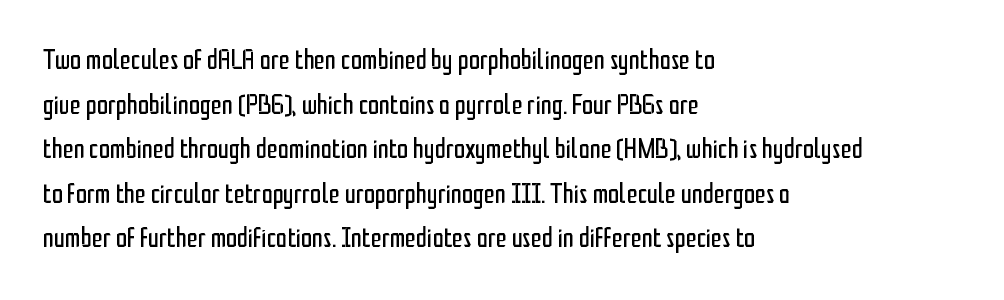
Q: Is the text bold? A: No.
Q: Is the text italic (slanted)? A: No, it is upright.
Q: Is the typeface a serif or a sans-serif typeface? A: Sans-serif.
Q: Is the text underlined? A: No.
Q: How is the paragraph aligned? A: Left-aligned.
Q: Is the spacing between letters normal or unusually wide? A: Normal.
Q: Is the spacing between lines tight, normal or loose? A: Normal.
Q: Width (condensed, normal, or wide)? A: Condensed.
Q: Stroke contrast? A: Low.
Q: x-height? A: Medium.
Q: Monospaced? A: No.
